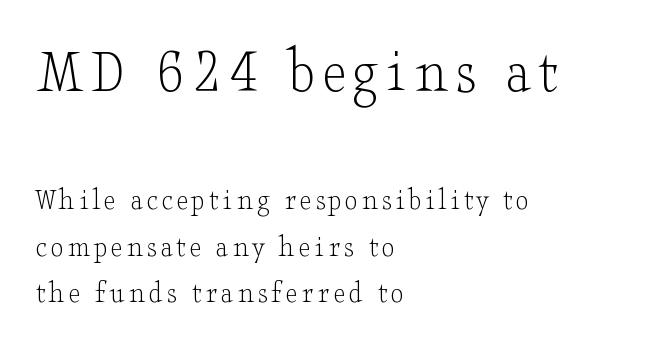
Q: Is the text bold? A: No.
Q: Is the text italic (slanted)? A: No, it is upright.
Q: Is the typeface a serif or a sans-serif typeface? A: Serif.
Q: Is the text underlined? A: No.
Q: How is the paragraph aligned? A: Left-aligned.
Q: Is the spacing between lines tight, normal or loose? A: Normal.
Q: Which block of text is set in a larger size, the first (top) or the second (bottom)? A: The first (top) one.
Q: Width (condensed, normal, or wide)? A: Wide.
Q: Stroke contrast? A: Low.
Q: x-height? A: Small.
Q: Monospaced? A: No.
